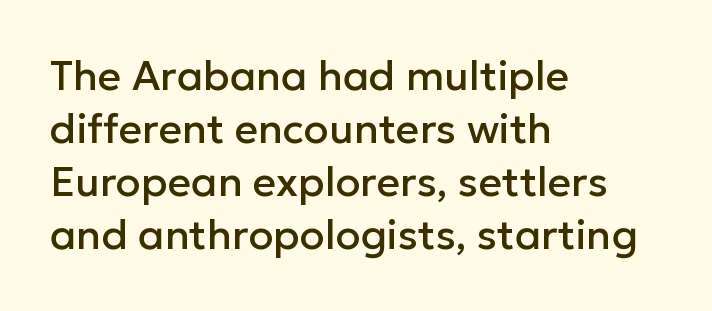
Vertical strokes here are truly vertical. The leading is moderate, giving the passage an even texture. Note the varied advance widths — an 'i' is clearly narrower than an 'm'. Nope, no serifs anywhere on these letters. Observe the ordinary spacing: letters are neighbours, not strangers. These lines stack with their left ends in a neat column.
